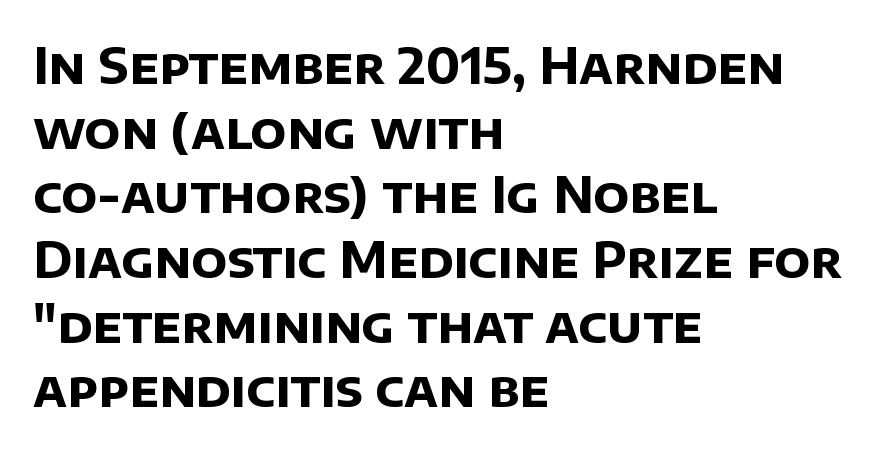
Strokes here are thick enough to call this a true bold. Does the copy run flush right? No — it runs flush left. You could not count columns in this text — the font is proportionally spaced. Look at the tracking — it's just the regular setting, nothing added. Is there much room between lines? A standard amount, neither cramped nor airy.
